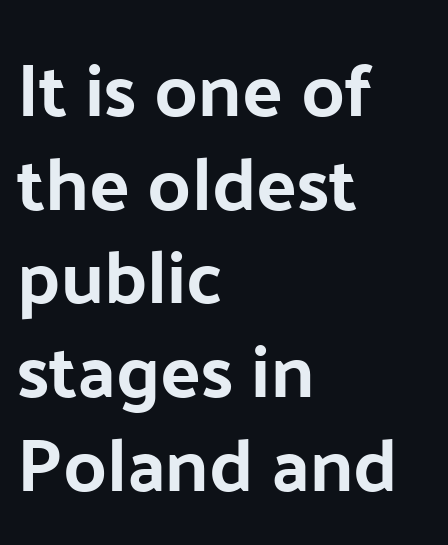
In terms of letterspacing, this is plain default setting. The space directly below the letters is spotless. Rows of type keep a routine distance in the vertical direction. The face used here is proportionally spaced, like ordinary book or web type. Serif or sans? Sans — the stroke terminals are bare.
